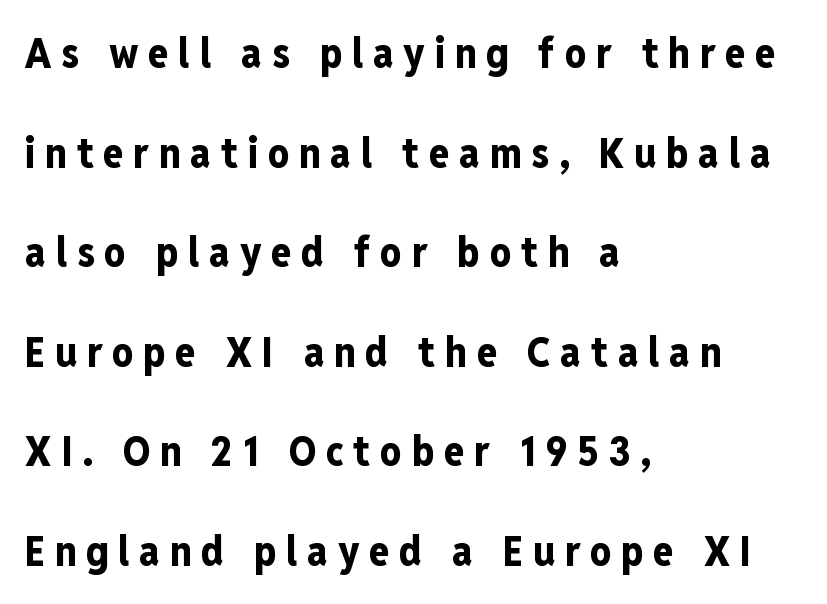
Q: Is the text bold? A: Yes.
Q: Is the text italic (slanted)? A: No, it is upright.
Q: Is the typeface a serif or a sans-serif typeface? A: Sans-serif.
Q: Is the text underlined? A: No.
Q: How is the paragraph aligned? A: Left-aligned.
Q: Is the spacing between letters normal or unusually wide? A: Unusually wide.
Q: Is the spacing between lines tight, normal or loose? A: Loose.
Q: Width (condensed, normal, or wide)? A: Condensed.
Q: Stroke contrast? A: Low.
Q: x-height? A: Medium.
Q: Monospaced? A: No.
